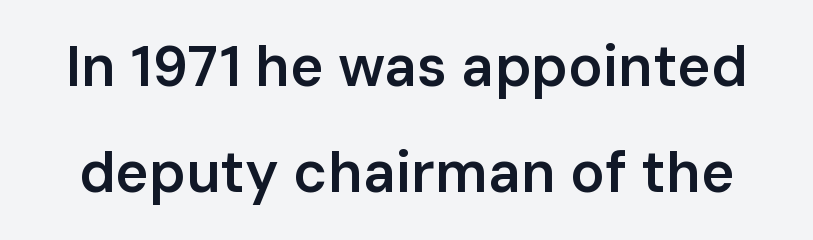
These lines are rendered in a variable-pitch font. Is there any slant? The stems are plumb. The typeface chosen for these lines omits serifs. Plain, unruled lines of type. Compared with an ordinary text face, these strokes are moderately heavier — a semibold.
